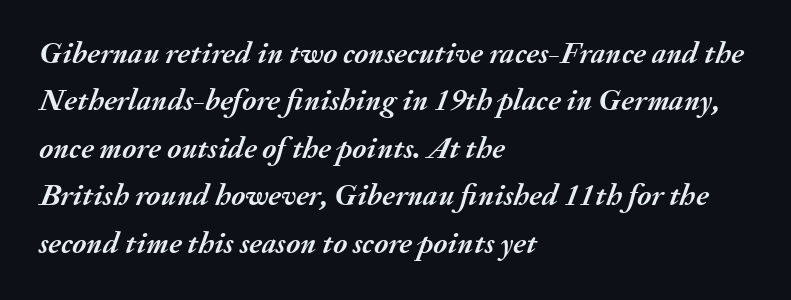
Q: Is the text bold? A: Yes.
Q: Is the text italic (slanted)? A: Yes, it leans right by about 20 degrees.
Q: Is the text underlined? A: No.
Q: How is the paragraph aligned? A: Left-aligned.
Q: Is the spacing between letters normal or unusually wide? A: Normal.
Q: Is the spacing between lines tight, normal or loose? A: Normal.
Q: Width (condensed, normal, or wide)? A: Normal.
Q: Stroke contrast? A: Medium.
Q: x-height? A: Small.
Q: Monospaced? A: No.
